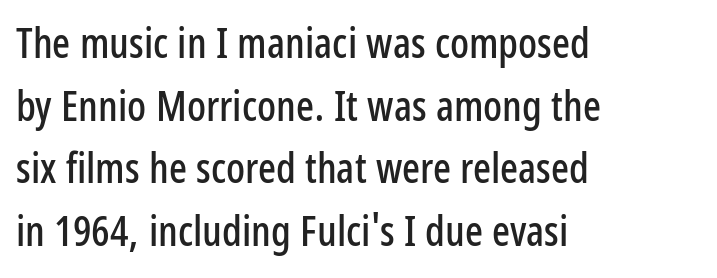
{"serif": "no", "italic": "no", "width": "condensed", "stroke_contrast": "low", "x_height": "medium", "monospaced": "no", "underline": "no", "align": "left", "line_spacing": "normal", "line_spacing_ratio": 1.49, "letter_spacing": "normal", "letter_spacing_em": 0.0, "glyph_px": 42}
